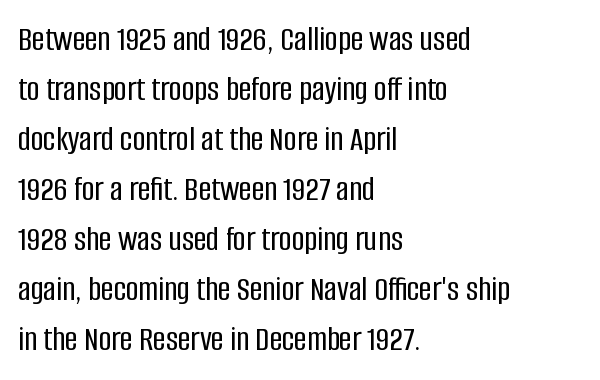
Q: Is the text italic (slanted)? A: No, it is upright.
Q: Is the typeface a serif or a sans-serif typeface? A: Sans-serif.
Q: Is the text underlined? A: No.
Q: How is the paragraph aligned? A: Left-aligned.
Q: Is the spacing between letters normal or unusually wide? A: Normal.
Q: Is the spacing between lines tight, normal or loose? A: Normal.
Q: Width (condensed, normal, or wide)? A: Condensed.
Q: Stroke contrast? A: Low.
Q: x-height? A: Large.
Q: Monospaced? A: No.
